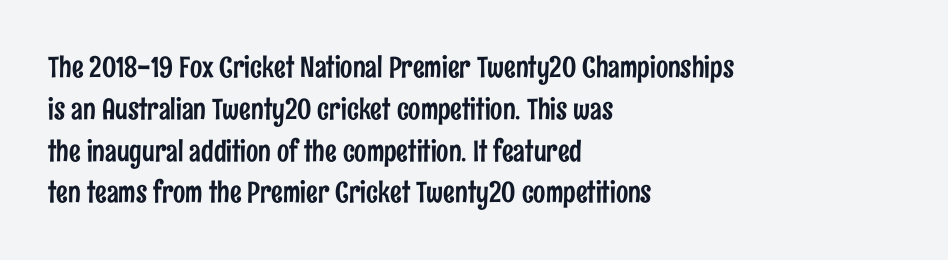
The baseline area is clear. One glance says typical: line gaps are just what's usual. Italic? Not at all — the glyphs are vertical. No feet cap the strokes, marking this as sans-serif type. The tracking reads as untouched default to a designer's eye. All the whitespace from short lines collects on the right.
